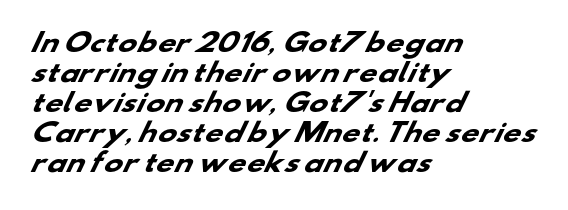
{"bold": "yes", "underline": "no", "align": "left", "line_spacing_ratio": 1.2, "letter_spacing": "normal", "letter_spacing_em": 0.0, "glyph_px": 25}
